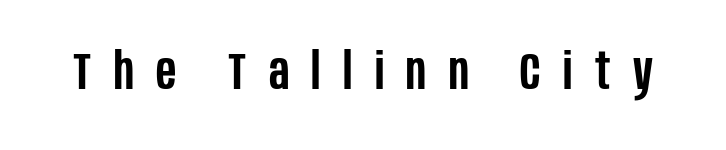
Q: Is the text bold? A: Semi-bold.
Q: Is the text italic (slanted)? A: No, it is upright.
Q: Is the typeface a serif or a sans-serif typeface? A: Sans-serif.
Q: Is the text underlined? A: No.
Q: Is the spacing between letters normal or unusually wide? A: Unusually wide.
Q: Width (condensed, normal, or wide)? A: Condensed.
Q: Stroke contrast? A: Low.
Q: x-height? A: Large.
Q: Monospaced? A: No.
